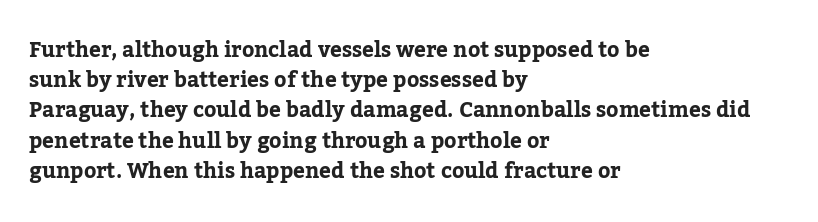
The image shows 21 px text type, upright; set left-aligned, normal line spacing (1.44x), normal letter spacing, not underlined.
